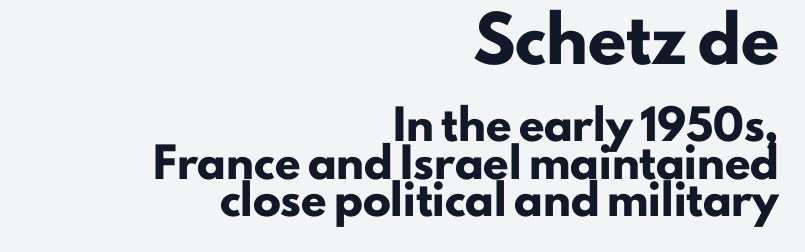
{"serif": "no", "italic": "no", "bold": "yes", "weight": "heavy", "width": "normal", "stroke_contrast": "low", "x_height": "small", "monospaced": "no", "underline": "no", "align": "right", "line_spacing": "normal", "line_spacing_ratio": 1.33, "letter_spacing": "normal", "letter_spacing_em": 0.0, "larger_block": "first", "size_ratio": 1.5, "glyph_px": 42}
